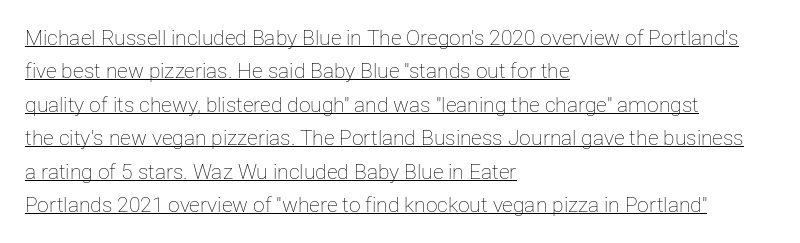
The image shows 21 px text type, upright; set left-aligned, normal line spacing (1.59x), normal letter spacing, underlined.
